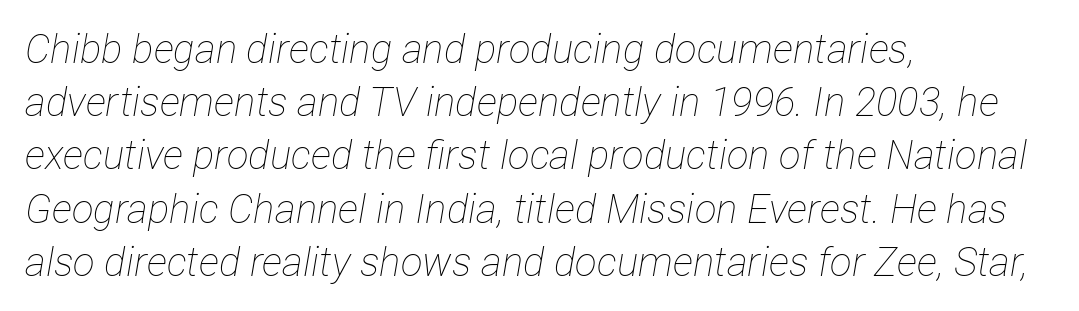
The image shows 40 px thin, condensed type, italic (leaning right); set left-aligned, normal line spacing (1.33x), normal letter spacing, not underlined; low stroke contrast and a medium x-height.
